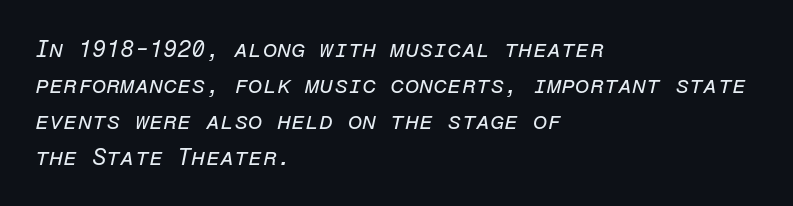
Q: Is the text bold? A: No.
Q: Is the text italic (slanted)? A: Yes, it leans right by about 12 degrees.
Q: Is the text underlined? A: No.
Q: How is the paragraph aligned? A: Left-aligned.
Q: Is the spacing between letters normal or unusually wide? A: Normal.
Q: Is the spacing between lines tight, normal or loose? A: Normal.
